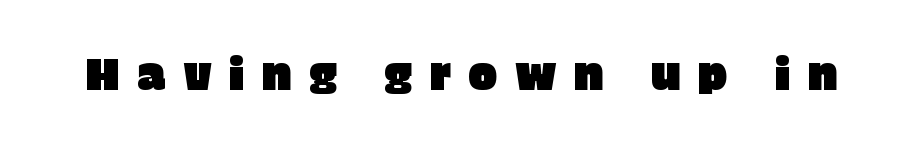
{"serif": "no", "italic": "no", "width": "normal", "stroke_contrast": "low", "x_height": "large", "monospaced": "no", "underline": "no", "letter_spacing": "wide", "letter_spacing_em": 0.39, "glyph_px": 44}
